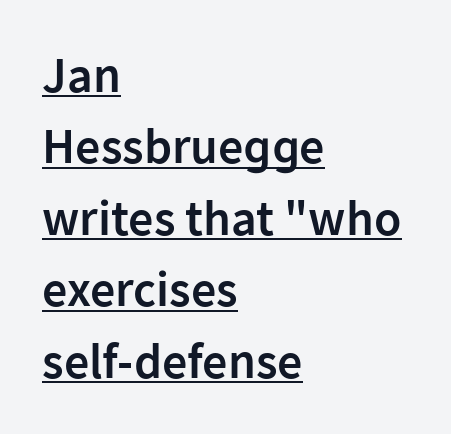
Q: Is the text bold? A: Semi-bold.
Q: Is the text italic (slanted)? A: No, it is upright.
Q: Is the typeface a serif or a sans-serif typeface? A: Sans-serif.
Q: Is the text underlined? A: Yes.
Q: How is the paragraph aligned? A: Left-aligned.
Q: Is the spacing between letters normal or unusually wide? A: Normal.
Q: Is the spacing between lines tight, normal or loose? A: Normal.
Q: Width (condensed, normal, or wide)? A: Normal.
Q: Stroke contrast? A: Low.
Q: x-height? A: Medium.
Q: Monospaced? A: No.
